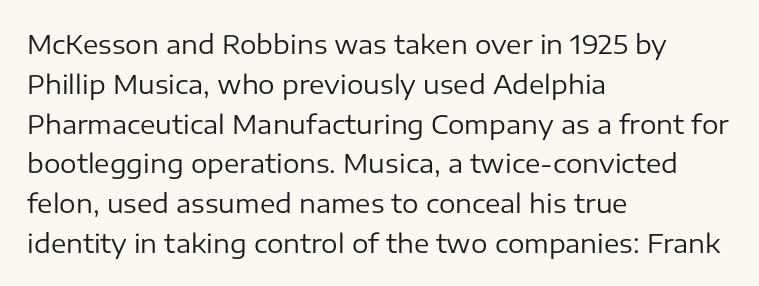
Nobody touched the tracking dial on this one. Line starts are locked; line ends wander. The block of text has a typical density, with ordinary space between rows. The glyphs are unaccompanied by any horizontal stroke below them. Notice how the stems are strictly vertical — no italics here. These glyphs show unthickened strokes, regular width or finer.
